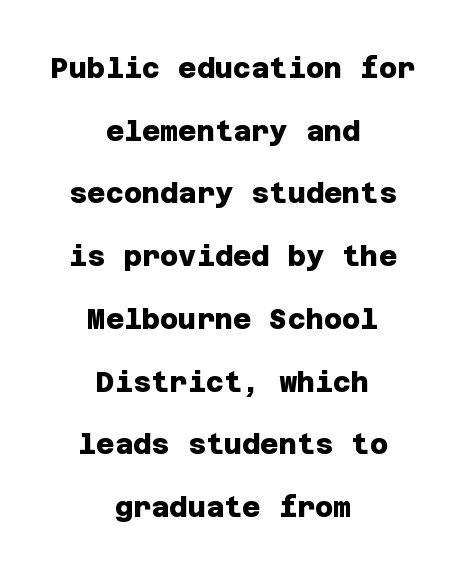
{"serif": "no", "bold": "yes", "weight": "heavy", "width": "normal", "stroke_contrast": "low", "x_height": "large", "underline": "no", "align": "center", "line_spacing": "loose", "line_spacing_ratio": 2.24, "letter_spacing": "normal", "letter_spacing_em": 0.0, "glyph_px": 28}
